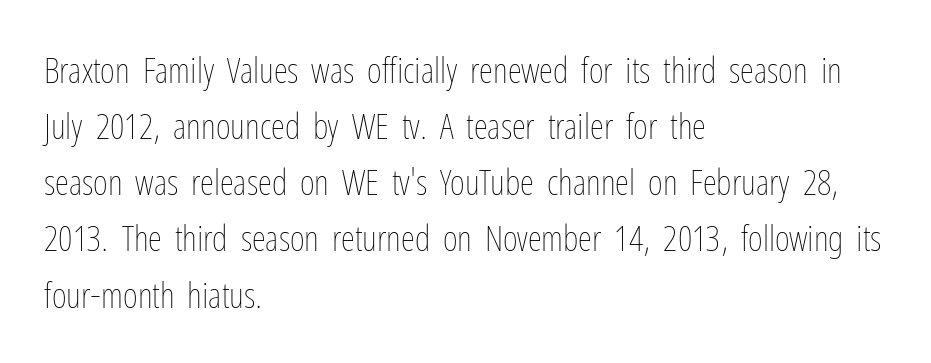
Heaviness? Minimal to ordinary, like unemphasized prose. These lines were composed using upright roman letters. Compared with typical paragraphs, the rows here are spaced about the same. Underlining? Definitely not there. Think of a printed novel: that variable character pitch is what you see here. Notice how the passage keeps a crisp vertical edge on the left only.
